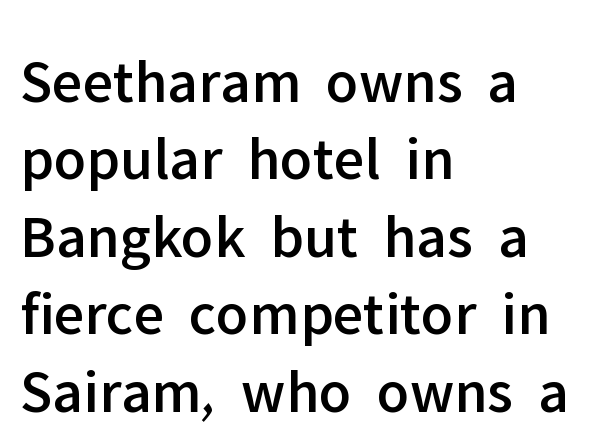
{"serif": "no", "italic": "no", "width": "normal", "stroke_contrast": "low", "x_height": "medium", "monospaced": "no", "underline": "no", "align": "left", "line_spacing": "normal", "line_spacing_ratio": 1.25, "letter_spacing": "normal", "letter_spacing_em": 0.0, "glyph_px": 62}
